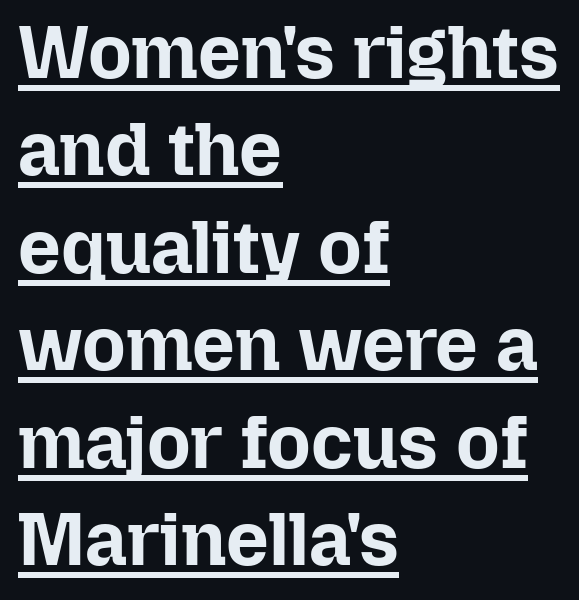
{"italic": "no", "bold": "yes", "weight": "bold", "width": "normal", "stroke_contrast": "low", "x_height": "medium", "monospaced": "no", "underline": "yes", "align": "left", "line_spacing": "normal", "line_spacing_ratio": 1.3, "letter_spacing": "normal", "letter_spacing_em": 0.0, "glyph_px": 75}
